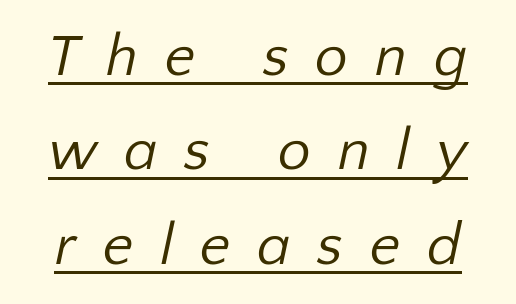
Q: Is the text bold? A: No.
Q: Is the typeface a serif or a sans-serif typeface? A: Sans-serif.
Q: Is the text underlined? A: Yes.
Q: Is the spacing between letters normal or unusually wide? A: Unusually wide.
Q: Is the spacing between lines tight, normal or loose? A: Normal.
Q: Width (condensed, normal, or wide)? A: Normal.
Q: Stroke contrast? A: Low.
Q: x-height? A: Medium.
Q: Monospaced? A: No.
